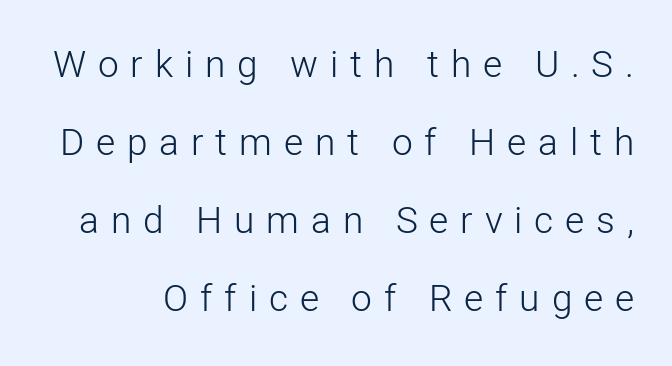
{"serif": "no", "italic": "no", "bold": "no", "weight": "light", "width": "normal", "stroke_contrast": "low", "x_height": "medium", "monospaced": "no", "underline": "no", "line_spacing": "loose", "line_spacing_ratio": 2.11, "letter_spacing": "wide", "letter_spacing_em": 0.32, "glyph_px": 37}
